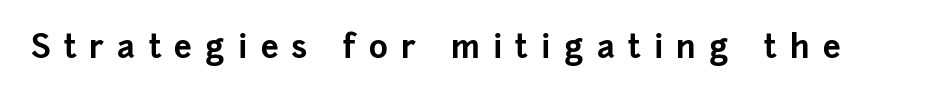
The image shows 32 px bold sans-serif type, upright; set unusually wide letter spacing (+0.41 em), not underlined; low stroke contrast and a medium x-height.
